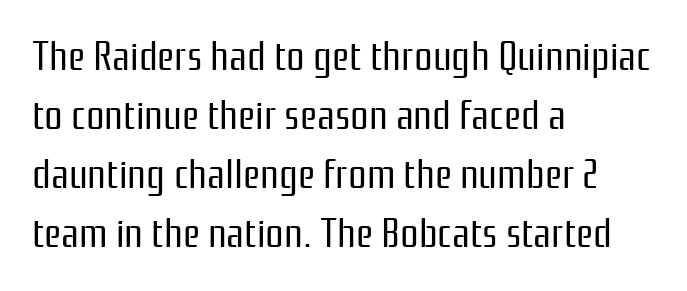
{"serif": "no", "italic": "no", "bold": "no", "weight": "regular", "width": "condensed", "stroke_contrast": "low", "x_height": "medium", "monospaced": "no", "underline": "no", "align": "left", "line_spacing": "normal", "line_spacing_ratio": 1.44, "letter_spacing": "normal", "letter_spacing_em": 0.0, "glyph_px": 41}
